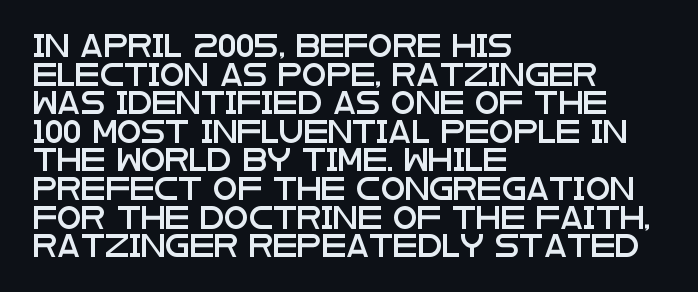
{"italic": "no", "underline": "no", "align": "left", "line_spacing": "normal", "line_spacing_ratio": 1.3, "letter_spacing": "normal", "letter_spacing_em": 0.0, "glyph_px": 22}
